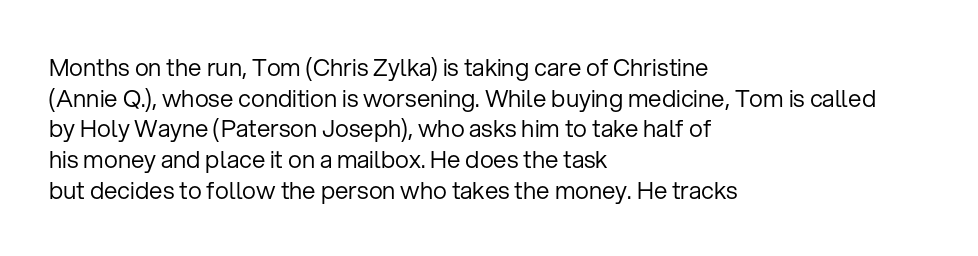
{"italic": "no", "bold": "no", "underline": "no", "align": "left", "line_spacing": "normal", "line_spacing_ratio": 1.28, "letter_spacing": "normal", "letter_spacing_em": 0.0, "glyph_px": 24}
